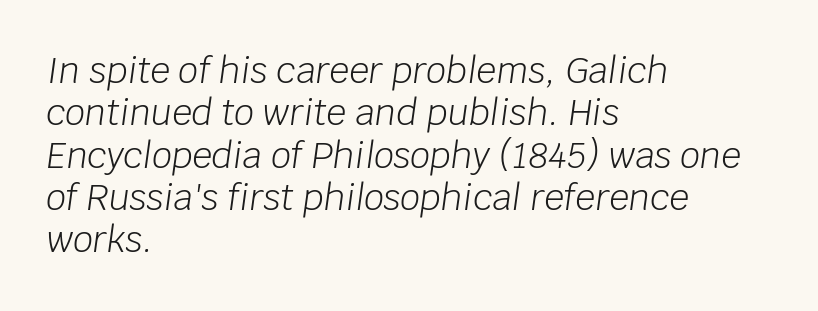
{"italic": "yes", "lean": "right", "slant_degrees": 8, "bold": "no", "weight": "light", "width": "normal", "stroke_contrast": "low", "x_height": "large", "monospaced": "no", "underline": "no", "align": "left", "line_spacing_ratio": 1.21, "letter_spacing": "normal", "letter_spacing_em": 0.0, "glyph_px": 35}
